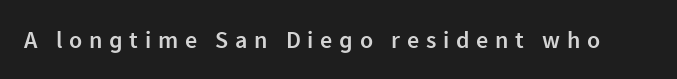
{"italic": "no", "bold": "semi", "underline": "no", "letter_spacing": "wide", "letter_spacing_em": 0.28, "glyph_px": 24}
